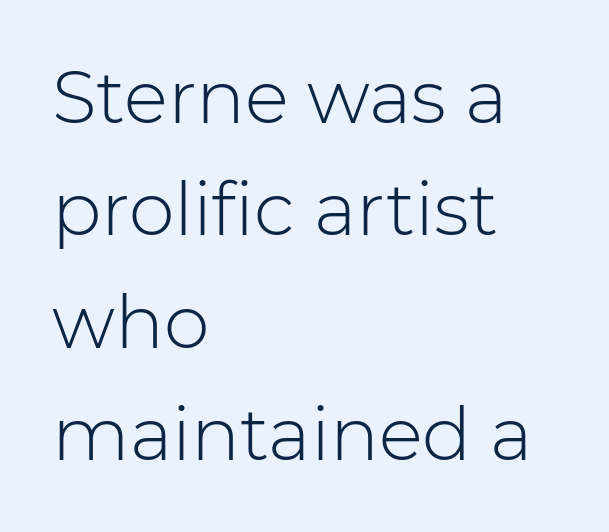
Q: Is the text bold? A: No.
Q: Is the text italic (slanted)? A: No, it is upright.
Q: Is the typeface a serif or a sans-serif typeface? A: Sans-serif.
Q: Is the text underlined? A: No.
Q: How is the paragraph aligned? A: Left-aligned.
Q: Is the spacing between letters normal or unusually wide? A: Normal.
Q: Is the spacing between lines tight, normal or loose? A: Normal.
Q: Width (condensed, normal, or wide)? A: Normal.
Q: Stroke contrast? A: Low.
Q: x-height? A: Medium.
Q: Monospaced? A: No.
